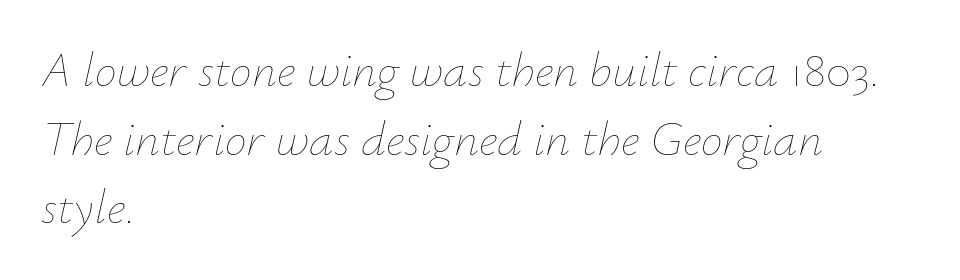
Q: Is the text bold? A: No.
Q: Is the text italic (slanted)? A: Yes, it leans right by about 12 degrees.
Q: Is the text underlined? A: No.
Q: How is the paragraph aligned? A: Left-aligned.
Q: Is the spacing between letters normal or unusually wide? A: Normal.
Q: Is the spacing between lines tight, normal or loose? A: Normal.
Q: Width (condensed, normal, or wide)? A: Normal.
Q: Stroke contrast? A: Low.
Q: x-height? A: Small.
Q: Monospaced? A: No.
